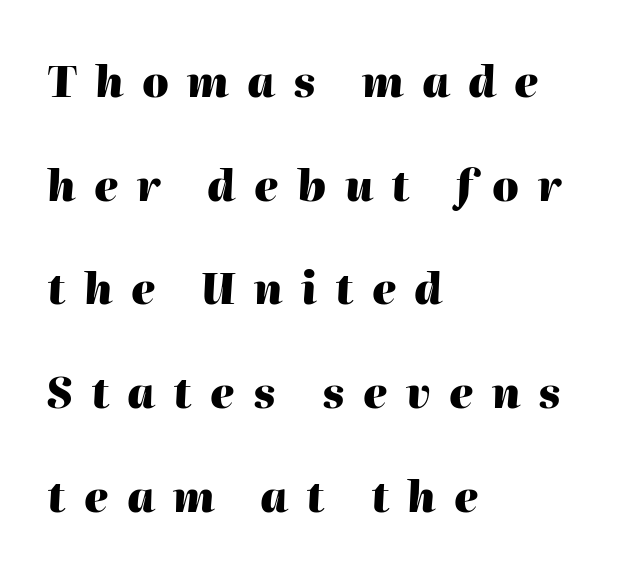
Typesetter's note: full bold, strokes at maximum text heaviness. Quick note: interline space is abundant. Here the designer chose a conventional face with non-uniform glyph widths. When letters slant like this, we call the style italic. These lines have a slow, spaced-out rhythm from letter to letter. The paragraph has a hard left edge and a soft right edge.
